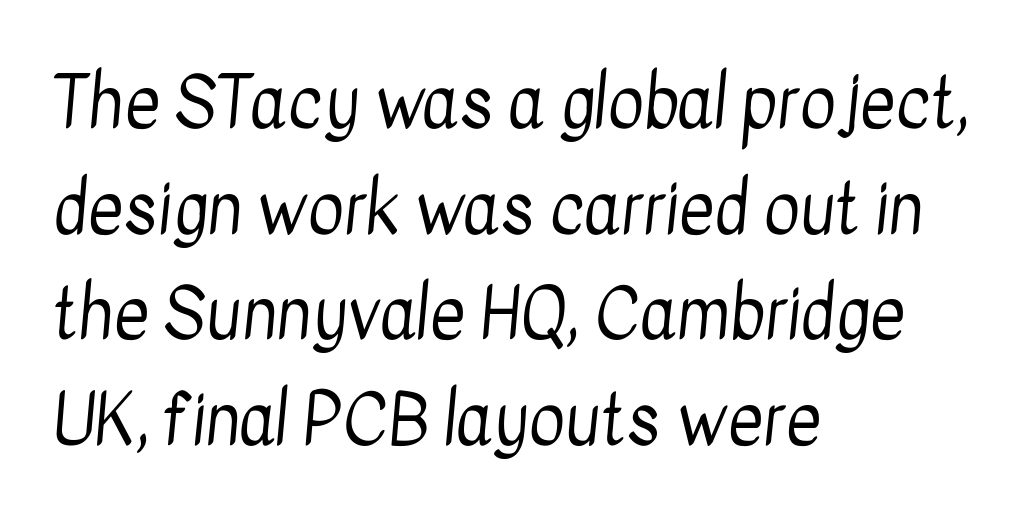
Q: Is the text bold? A: No.
Q: Is the typeface a serif or a sans-serif typeface? A: Sans-serif.
Q: Is the text underlined? A: No.
Q: How is the paragraph aligned? A: Left-aligned.
Q: Is the spacing between letters normal or unusually wide? A: Normal.
Q: Is the spacing between lines tight, normal or loose? A: Normal.
Q: Width (condensed, normal, or wide)? A: Condensed.
Q: Stroke contrast? A: Low.
Q: x-height? A: Medium.
Q: Monospaced? A: No.
